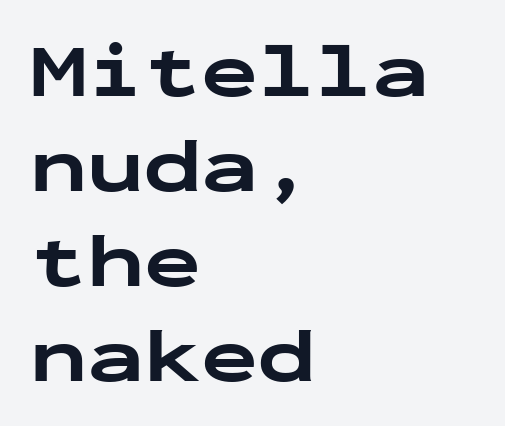
I'd call this a sans setting — the letters go barefoot. You could call the tracking neutral — neither tight nor loose. This rendering uses left alignment, leaving the right contour irregular. The area under the type is left untouched.
